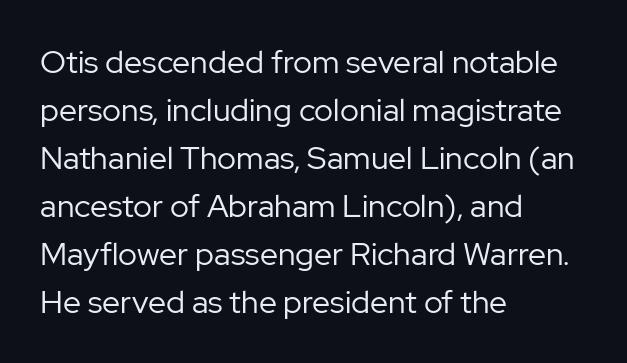
Q: Is the text bold? A: No.
Q: Is the text italic (slanted)? A: No, it is upright.
Q: Is the typeface a serif or a sans-serif typeface? A: Sans-serif.
Q: Is the text underlined? A: No.
Q: How is the paragraph aligned? A: Left-aligned.
Q: Is the spacing between letters normal or unusually wide? A: Normal.
Q: Is the spacing between lines tight, normal or loose? A: Normal.
Q: Width (condensed, normal, or wide)? A: Normal.
Q: Stroke contrast? A: Low.
Q: x-height? A: Medium.
Q: Monospaced? A: No.
